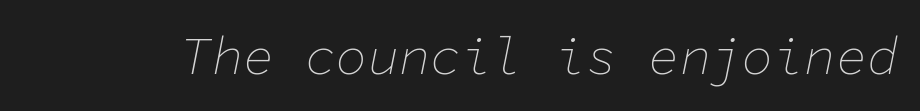
The image shows 52 px thin type, italic (leaning right), monospaced; set normal letter spacing, not underlined; low stroke contrast and a medium x-height.
